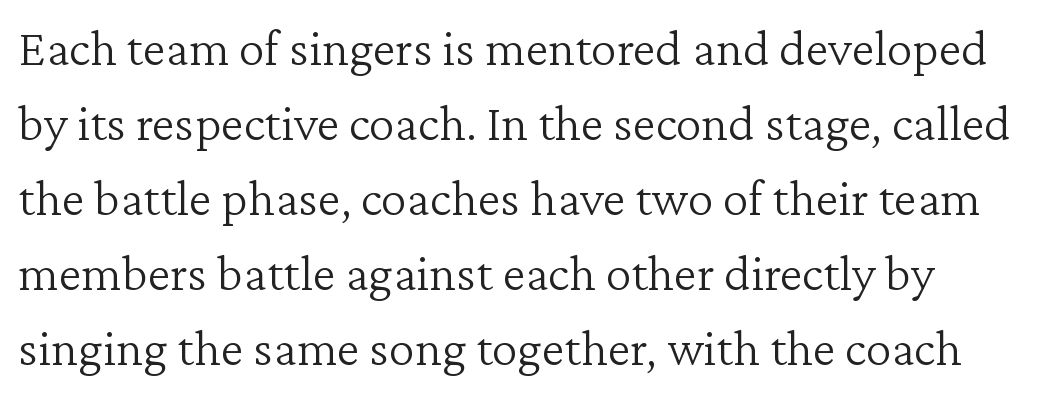
Q: Is the text bold? A: No.
Q: Is the text italic (slanted)? A: No, it is upright.
Q: Is the typeface a serif or a sans-serif typeface? A: Serif.
Q: Is the text underlined? A: No.
Q: Is the spacing between letters normal or unusually wide? A: Normal.
Q: Is the spacing between lines tight, normal or loose? A: Normal.
Q: Width (condensed, normal, or wide)? A: Normal.
Q: Stroke contrast? A: Low.
Q: x-height? A: Medium.
Q: Monospaced? A: No.
